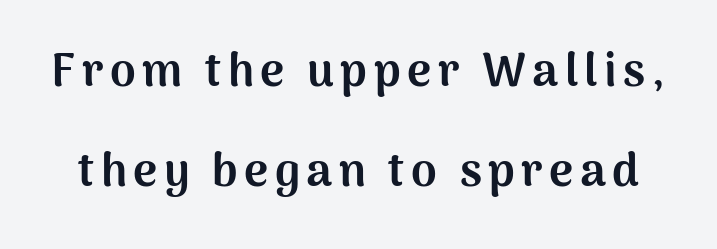
{"serif": "no", "italic": "no", "bold": "yes", "weight": "bold", "width": "normal", "stroke_contrast": "medium", "x_height": "medium", "monospaced": "no", "underline": "no", "line_spacing": "loose", "line_spacing_ratio": 2.18, "glyph_px": 46}
